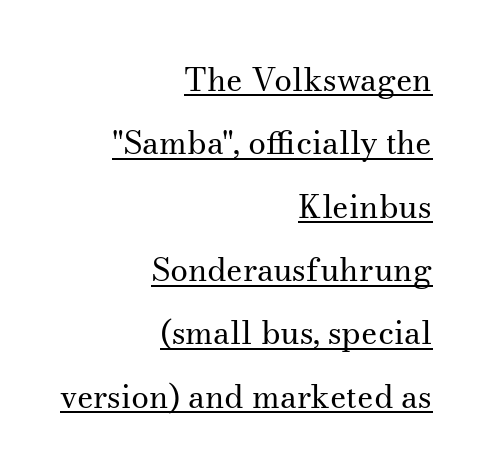
Q: Is the text bold? A: No.
Q: Is the text italic (slanted)? A: No, it is upright.
Q: Is the typeface a serif or a sans-serif typeface? A: Serif.
Q: Is the text underlined? A: Yes.
Q: How is the paragraph aligned? A: Right-aligned.
Q: Is the spacing between letters normal or unusually wide? A: Normal.
Q: Is the spacing between lines tight, normal or loose? A: Loose.
Q: Width (condensed, normal, or wide)? A: Normal.
Q: Stroke contrast? A: Medium.
Q: x-height? A: Small.
Q: Monospaced? A: No.
